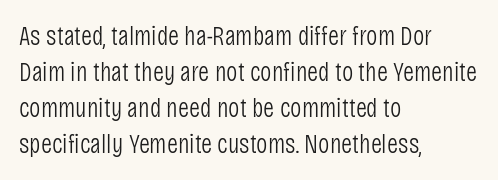
The image shows 27 px text type, upright; set left-aligned, normal line spacing (1.33x), normal letter spacing, not underlined.
